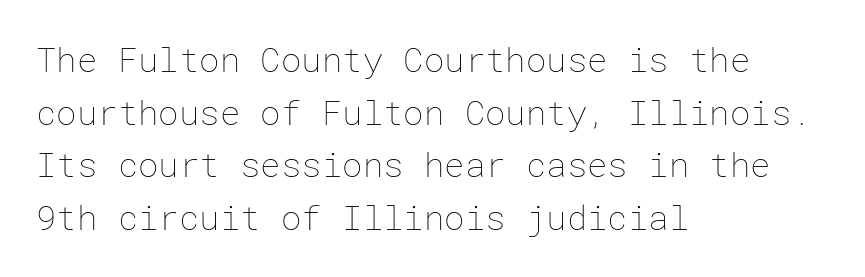
The rag falls on the right side of this text block. The gaps between neighbouring characters are ordinary and unremarkable. The font's upright variant was chosen for this text. Nothing heavy about these letters — not bold at all. Beneath every word, the page is bare.
